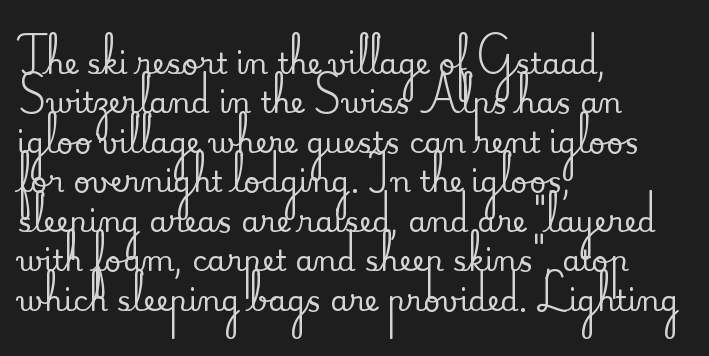
Q: Is the text italic (slanted)? A: No, it is upright.
Q: Is the typeface a serif or a sans-serif typeface? A: Serif.
Q: Is the text underlined? A: No.
Q: How is the paragraph aligned? A: Left-aligned.
Q: Is the spacing between letters normal or unusually wide? A: Normal.
Q: Is the spacing between lines tight, normal or loose? A: Normal.
Q: Width (condensed, normal, or wide)? A: Normal.
Q: Stroke contrast? A: Medium.
Q: x-height? A: Small.
Q: Monospaced? A: No.
